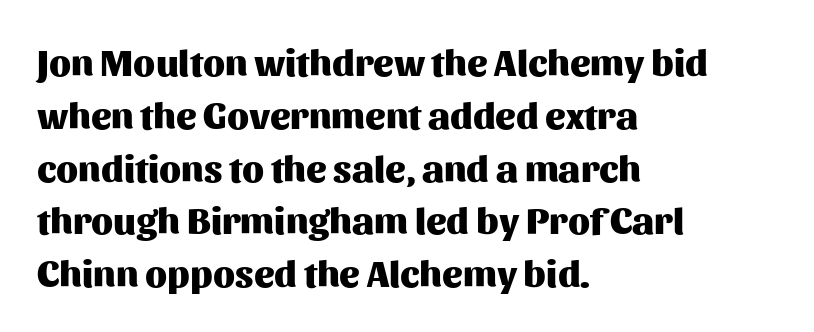
Q: Is the text bold? A: Yes.
Q: Is the text italic (slanted)? A: No, it is upright.
Q: Is the typeface a serif or a sans-serif typeface? A: Sans-serif.
Q: Is the text underlined? A: No.
Q: How is the paragraph aligned? A: Left-aligned.
Q: Is the spacing between letters normal or unusually wide? A: Normal.
Q: Is the spacing between lines tight, normal or loose? A: Normal.
Q: Width (condensed, normal, or wide)? A: Normal.
Q: Stroke contrast? A: Medium.
Q: x-height? A: Medium.
Q: Monospaced? A: No.
